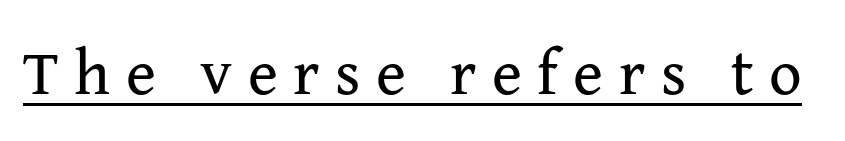
Q: Is the text bold? A: No.
Q: Is the text italic (slanted)? A: No, it is upright.
Q: Is the typeface a serif or a sans-serif typeface? A: Serif.
Q: Is the text underlined? A: Yes.
Q: Is the spacing between letters normal or unusually wide? A: Unusually wide.
Q: Width (condensed, normal, or wide)? A: Normal.
Q: Stroke contrast? A: Medium.
Q: x-height? A: Medium.
Q: Monospaced? A: No.
